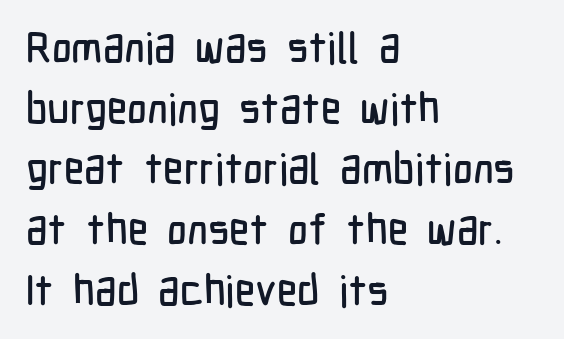
The image shows 43 px condensed sans-serif type, upright; set left-aligned, normal line spacing (1.41x), normal letter spacing, not underlined; low stroke contrast and a medium x-height.
